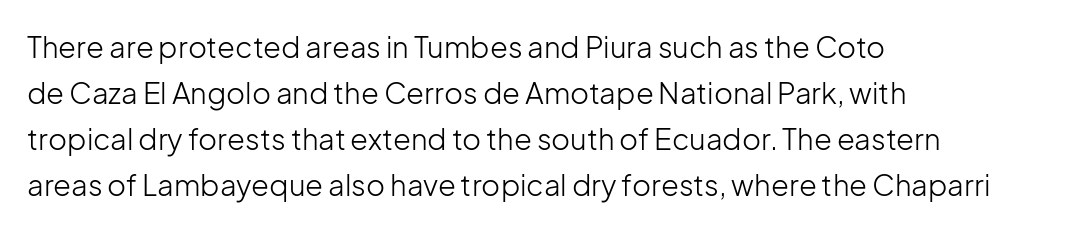
Q: Is the text bold? A: No.
Q: Is the text italic (slanted)? A: No, it is upright.
Q: Is the typeface a serif or a sans-serif typeface? A: Sans-serif.
Q: Is the text underlined? A: No.
Q: How is the paragraph aligned? A: Left-aligned.
Q: Is the spacing between letters normal or unusually wide? A: Normal.
Q: Is the spacing between lines tight, normal or loose? A: Normal.
Q: Width (condensed, normal, or wide)? A: Normal.
Q: Stroke contrast? A: Low.
Q: x-height? A: Medium.
Q: Monospaced? A: No.
